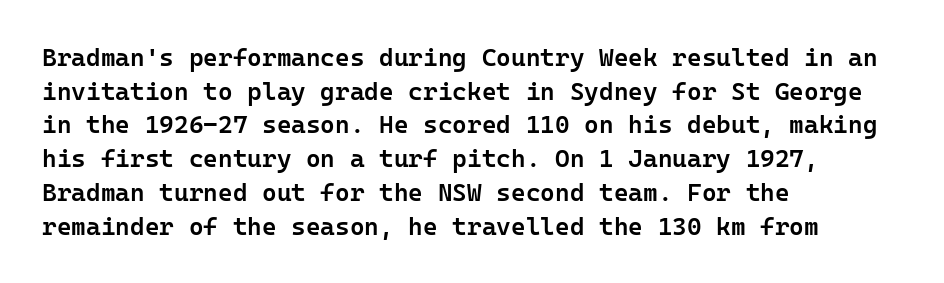
{"italic": "no", "bold": "semi", "underline": "no", "align": "left", "line_spacing": "normal", "line_spacing_ratio": 1.35, "letter_spacing": "normal", "letter_spacing_em": 0.0, "glyph_px": 25}
